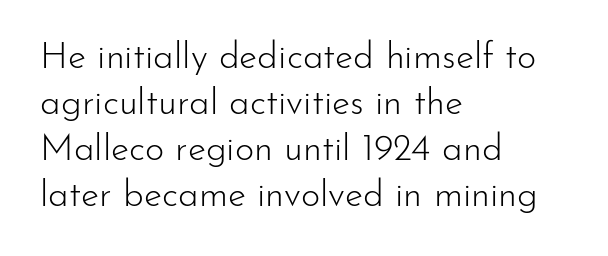
{"serif": "no", "italic": "no", "bold": "no", "weight": "light", "width": "normal", "stroke_contrast": "low", "x_height": "small", "monospaced": "no", "underline": "no", "align": "left", "line_spacing_ratio": 1.24, "letter_spacing": "normal", "letter_spacing_em": 0.0, "glyph_px": 37}
